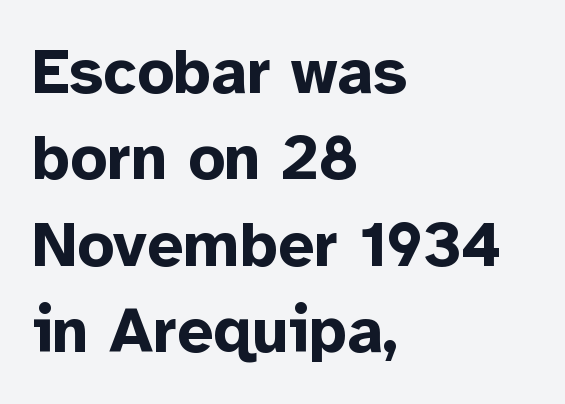
These lines were composed using upright roman letters. Caption: bold face, heavy strokes. Spacing between characters is what you'd get straight out of the box. Leading: standard. A clean baseline with only descenders dipping below it. No feet cap the strokes, marking this as sans-serif type.
